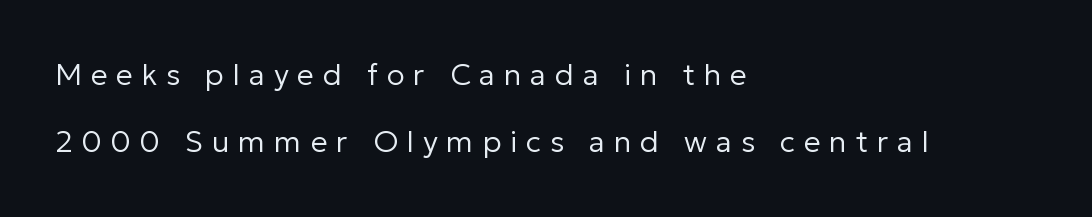
Q: Is the text bold? A: No.
Q: Is the text italic (slanted)? A: No, it is upright.
Q: Is the typeface a serif or a sans-serif typeface? A: Sans-serif.
Q: Is the text underlined? A: No.
Q: How is the paragraph aligned? A: Left-aligned.
Q: Is the spacing between letters normal or unusually wide? A: Unusually wide.
Q: Is the spacing between lines tight, normal or loose? A: Loose.
Q: Width (condensed, normal, or wide)? A: Normal.
Q: Stroke contrast? A: Low.
Q: x-height? A: Medium.
Q: Monospaced? A: No.
